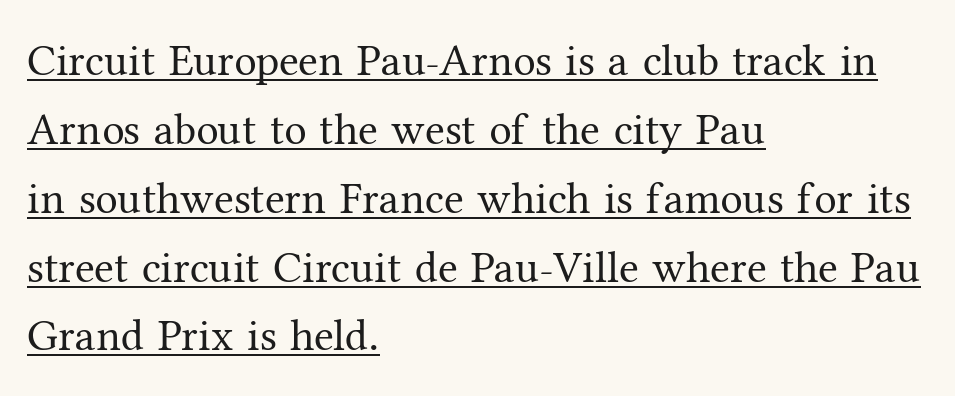
Q: Is the text bold? A: No.
Q: Is the text italic (slanted)? A: No, it is upright.
Q: Is the typeface a serif or a sans-serif typeface? A: Serif.
Q: Is the text underlined? A: Yes.
Q: How is the paragraph aligned? A: Left-aligned.
Q: Is the spacing between letters normal or unusually wide? A: Normal.
Q: Is the spacing between lines tight, normal or loose? A: Normal.
Q: Width (condensed, normal, or wide)? A: Normal.
Q: Stroke contrast? A: Medium.
Q: x-height? A: Medium.
Q: Monospaced? A: No.
